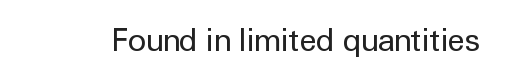
{"serif": "no", "italic": "no", "bold": "no", "weight": "regular", "width": "normal", "stroke_contrast": "low", "x_height": "medium", "monospaced": "no", "underline": "no", "letter_spacing": "normal", "letter_spacing_em": 0.0, "glyph_px": 31}
